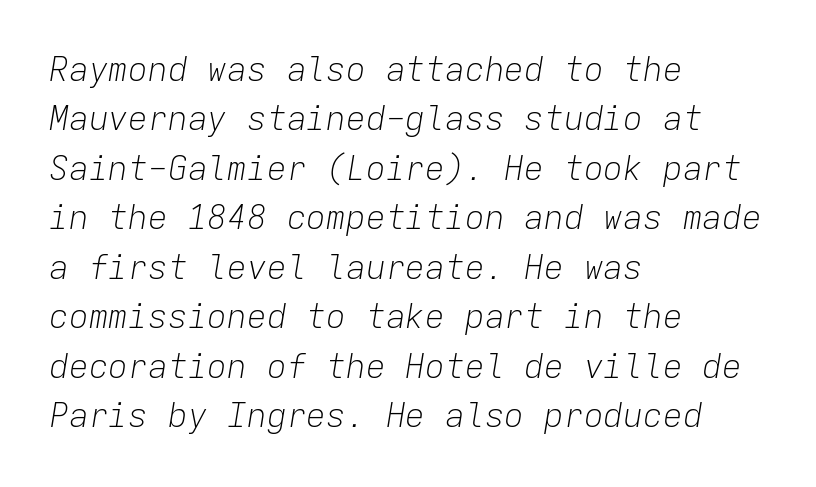
Q: Is the text bold? A: No.
Q: Is the text italic (slanted)? A: Yes, it leans right by about 9 degrees.
Q: Is the text underlined? A: No.
Q: How is the paragraph aligned? A: Left-aligned.
Q: Is the spacing between letters normal or unusually wide? A: Normal.
Q: Is the spacing between lines tight, normal or loose? A: Normal.
Q: Width (condensed, normal, or wide)? A: Normal.
Q: Stroke contrast? A: Low.
Q: x-height? A: Medium.
Q: Monospaced? A: Yes.
